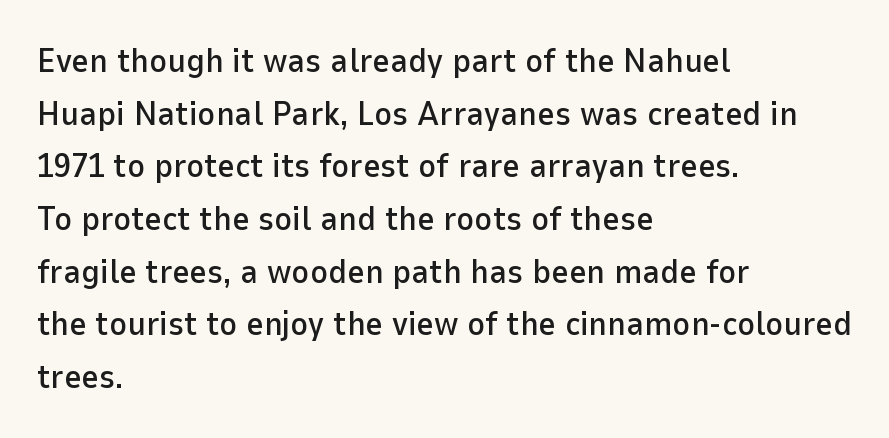
{"serif": "no", "italic": "no", "width": "normal", "stroke_contrast": "low", "x_height": "medium", "monospaced": "no", "underline": "no", "align": "left", "line_spacing": "normal", "line_spacing_ratio": 1.55, "letter_spacing": "normal", "letter_spacing_em": 0.0, "glyph_px": 34}
